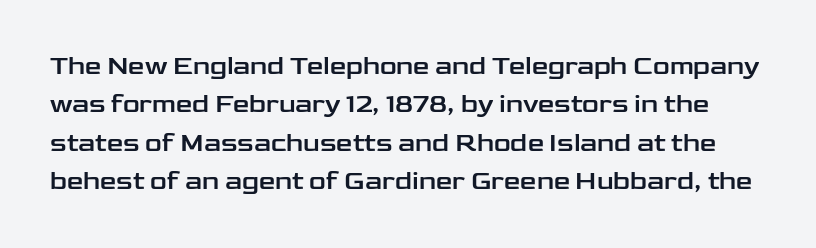
The font's upright variant was chosen for this text. The words here are not underlined. Whoever set this chose a conventional vertical rhythm. The horizontal fit of the characters is conventional and even.
